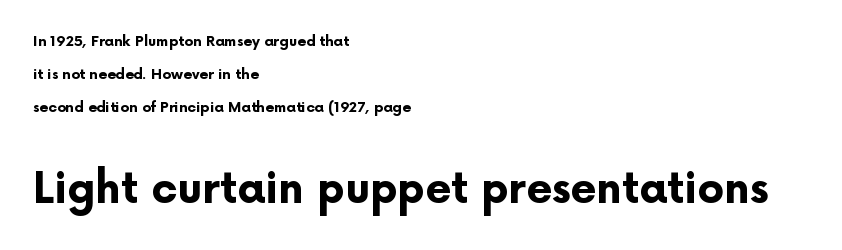
Q: Is the text bold? A: Yes.
Q: Is the text italic (slanted)? A: No, it is upright.
Q: Is the typeface a serif or a sans-serif typeface? A: Sans-serif.
Q: Is the text underlined? A: No.
Q: How is the paragraph aligned? A: Left-aligned.
Q: Is the spacing between letters normal or unusually wide? A: Normal.
Q: Is the spacing between lines tight, normal or loose? A: Loose.
Q: Which block of text is set in a larger size, the first (top) or the second (bottom)? A: The second (bottom) one.
Q: Width (condensed, normal, or wide)? A: Normal.
Q: Stroke contrast? A: Low.
Q: x-height? A: Medium.
Q: Monospaced? A: No.
